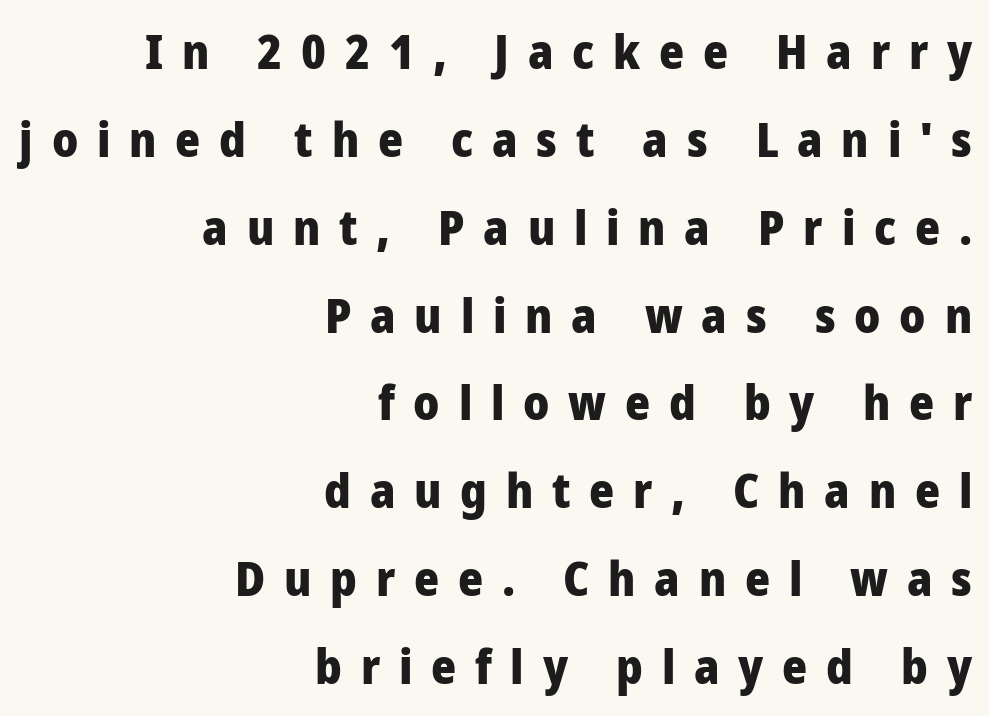
{"serif": "no", "italic": "no", "bold": "yes", "weight": "heavy", "width": "normal", "stroke_contrast": "low", "x_height": "medium", "monospaced": "no", "underline": "no", "align": "right", "line_spacing_ratio": 1.83, "letter_spacing": "wide", "letter_spacing_em": 0.39, "glyph_px": 48}
